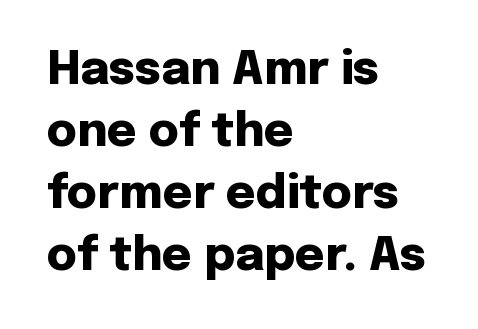
{"serif": "no", "italic": "no", "bold": "yes", "weight": "heavy", "width": "normal", "stroke_contrast": "low", "x_height": "medium", "monospaced": "no", "underline": "no", "align": "left", "line_spacing": "normal", "line_spacing_ratio": 1.35, "letter_spacing": "normal", "letter_spacing_em": 0.0, "glyph_px": 46}
